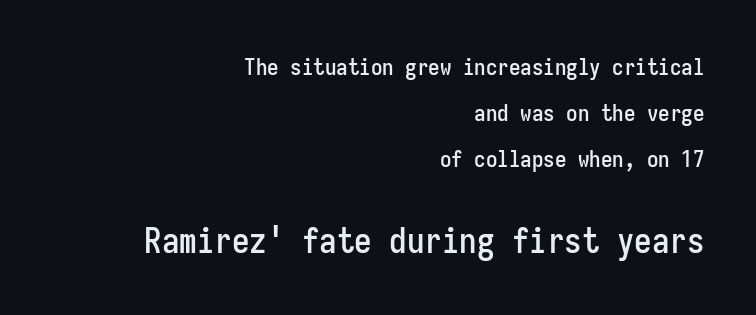
Q: Is the text italic (slanted)? A: No, it is upright.
Q: Is the typeface a serif or a sans-serif typeface? A: Sans-serif.
Q: Is the text underlined? A: No.
Q: How is the paragraph aligned? A: Right-aligned.
Q: Is the spacing between letters normal or unusually wide? A: Normal.
Q: Is the spacing between lines tight, normal or loose? A: Loose.
Q: Which block of text is set in a larger size, the first (top) or the second (bottom)? A: The second (bottom) one.
Q: Width (condensed, normal, or wide)? A: Condensed.
Q: Stroke contrast? A: Low.
Q: x-height? A: Medium.
Q: Monospaced? A: Yes.
